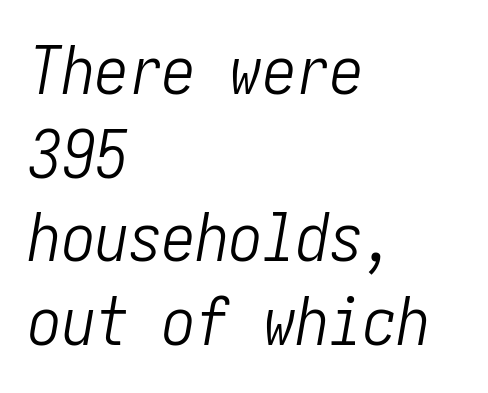
The passage shown stacks its lines at a standard gap. Every row of glyphs begins at an identical x-position on the left. The glyphs are unaccompanied by any horizontal stroke below them. Summary of weight: not heavy and not bold.
